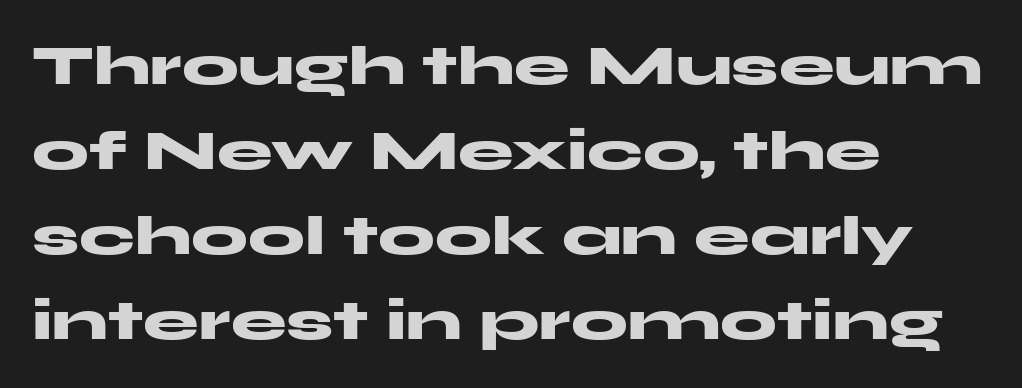
What's the leading like? Ordinary, nothing unusual. A typesetter would call this proportional, since set widths differ per character. Each row of text sits above clean, open space. Notice how the stems are strictly vertical — no italics here.
